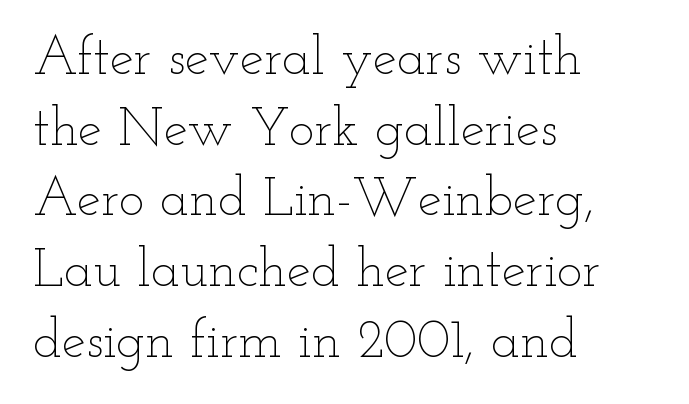
{"italic": "no", "bold": "no", "weight": "thin", "width": "wide", "stroke_contrast": "low", "x_height": "small", "monospaced": "no", "underline": "no", "align": "left", "line_spacing": "normal", "line_spacing_ratio": 1.31, "letter_spacing": "normal", "letter_spacing_em": 0.0, "glyph_px": 54}
